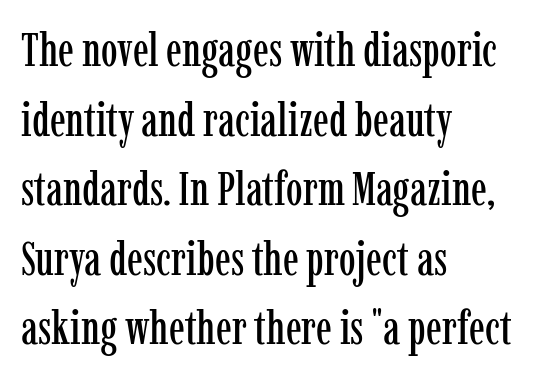
{"serif": "yes", "italic": "no", "width": "condensed", "stroke_contrast": "low", "x_height": "medium", "monospaced": "no", "underline": "no", "align": "left", "line_spacing": "normal", "line_spacing_ratio": 1.48, "letter_spacing": "normal", "letter_spacing_em": 0.0, "glyph_px": 47}
